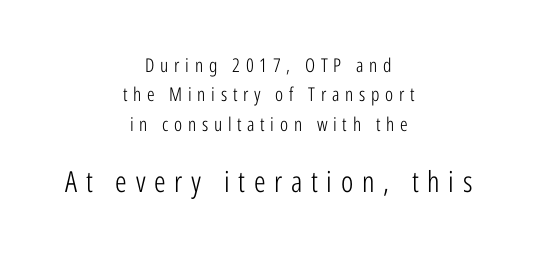
The image shows 29 px light, condensed sans-serif type, upright; set centered, normal line spacing (1.55x), unusually wide letter spacing (+0.3 em), not underlined; the second (bottom) block is 1.53x larger; low stroke contrast and a medium x-height.
